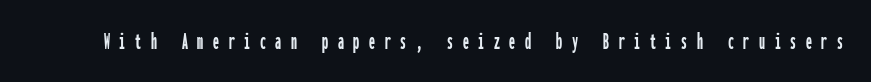
The letters stand upright; this is a roman face. Letter spacing: wide. Any mark beneath the type? The region is blank.
